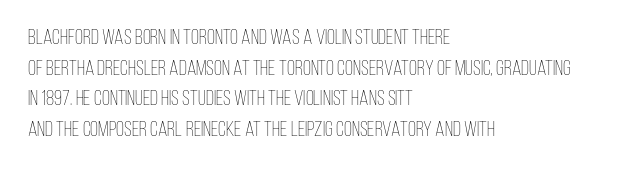
The strip under each line holds only bare page. The lines in this sample share a left origin and differ only in where they stop. The block of text has a typical density, with ordinary space between rows. A typesetter would call this zero additional tracking. Each stroke keeps to a modest, everyday thickness or less. Style check: upright.
